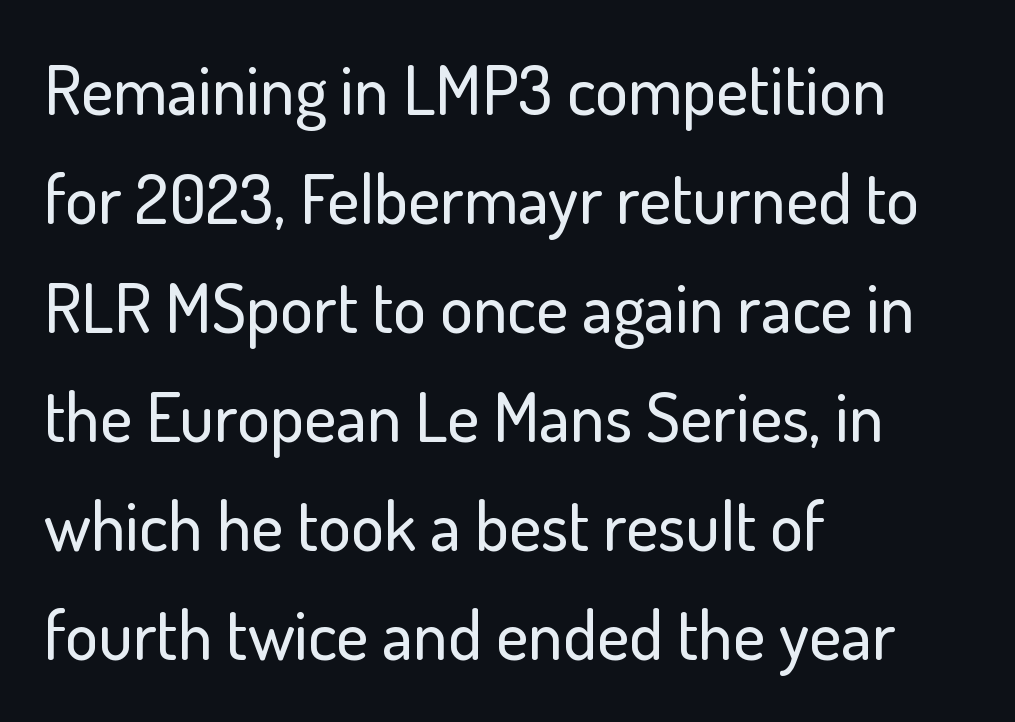
Q: Is the text italic (slanted)? A: No, it is upright.
Q: Is the typeface a serif or a sans-serif typeface? A: Sans-serif.
Q: Is the text underlined? A: No.
Q: How is the paragraph aligned? A: Left-aligned.
Q: Is the spacing between letters normal or unusually wide? A: Normal.
Q: Is the spacing between lines tight, normal or loose? A: Normal.
Q: Width (condensed, normal, or wide)? A: Normal.
Q: Stroke contrast? A: Low.
Q: x-height? A: Small.
Q: Monospaced? A: No.
